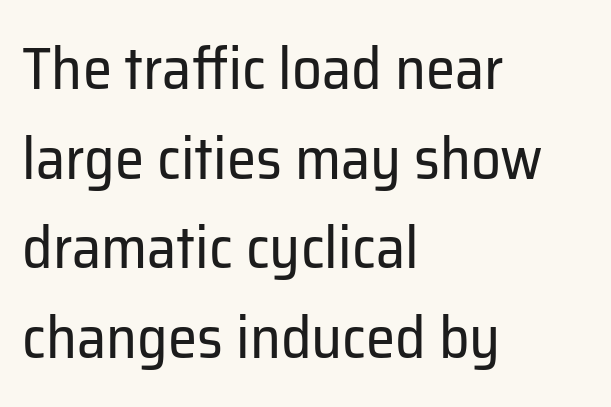
The image shows 59 px regular-weight sans-serif type, upright; set left-aligned, normal line spacing (1.52x), normal letter spacing, not underlined; low stroke contrast and a medium x-height.
